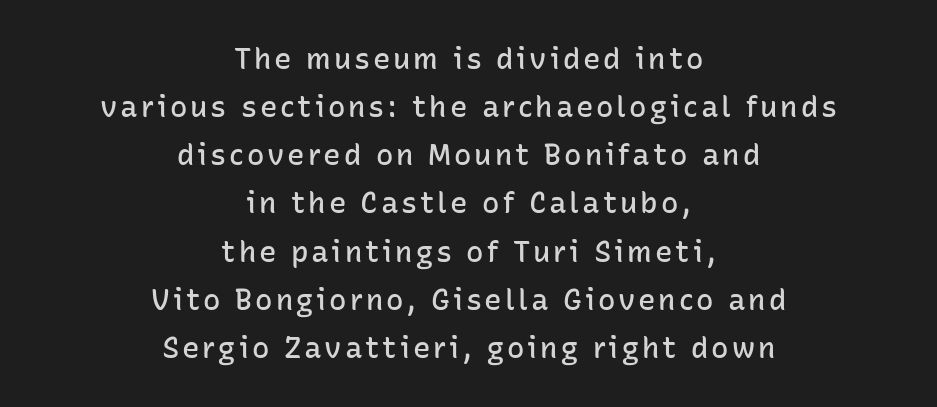
The image shows 29 px semibold sans-serif type, upright; set centered, normal line spacing (1.66x), not underlined; low stroke contrast and a medium x-height.
